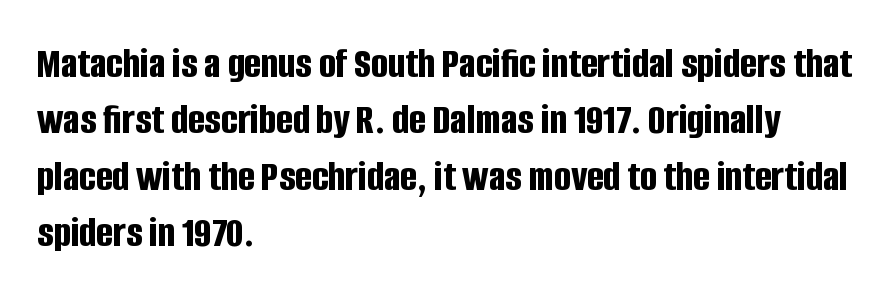
Q: Is the text bold? A: Yes.
Q: Is the text italic (slanted)? A: No, it is upright.
Q: Is the typeface a serif or a sans-serif typeface? A: Sans-serif.
Q: Is the text underlined? A: No.
Q: How is the paragraph aligned? A: Left-aligned.
Q: Is the spacing between letters normal or unusually wide? A: Normal.
Q: Is the spacing between lines tight, normal or loose? A: Normal.
Q: Width (condensed, normal, or wide)? A: Condensed.
Q: Stroke contrast? A: Low.
Q: x-height? A: Large.
Q: Monospaced? A: No.
